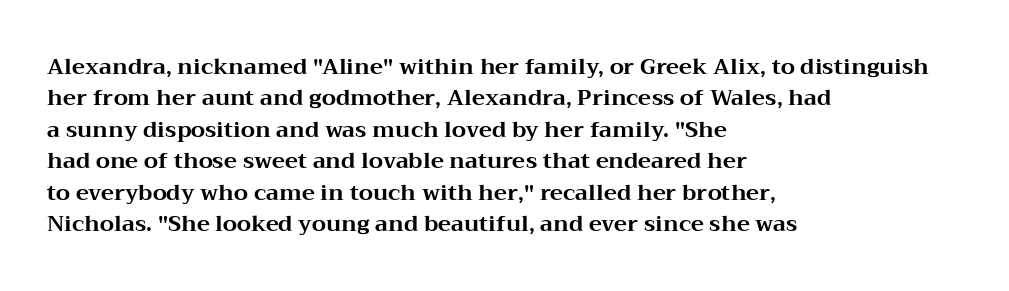
Q: Is the text bold? A: Yes.
Q: Is the text italic (slanted)? A: No, it is upright.
Q: Is the text underlined? A: No.
Q: How is the paragraph aligned? A: Left-aligned.
Q: Is the spacing between letters normal or unusually wide? A: Normal.
Q: Is the spacing between lines tight, normal or loose? A: Normal.
